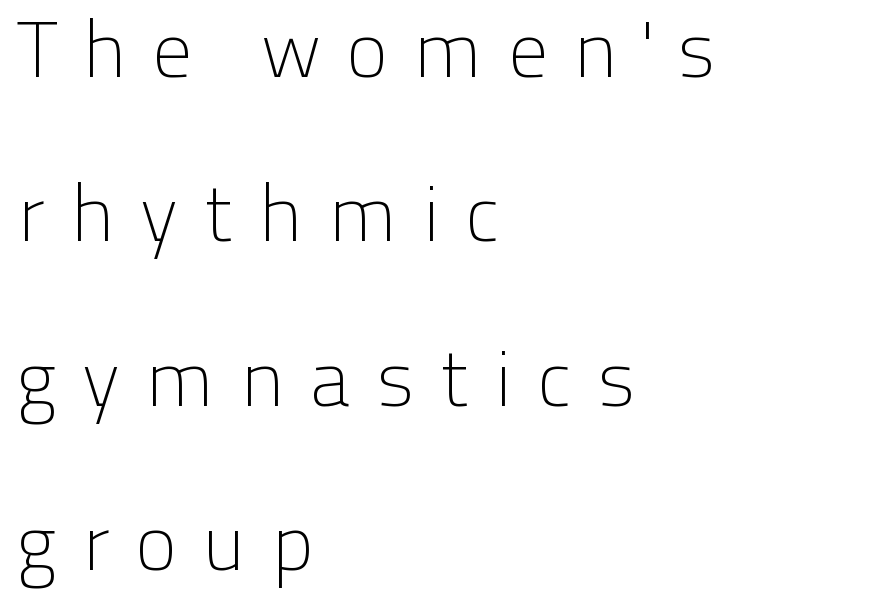
This is not heavy type; no bold has been used. Proportional: the letters do not fall into vertical columns. Which margin do the lines hug? The left one — the right edge is uneven. Between one letter and the next there's a generous, obvious gap. Ordinary non-slanted type is in use.
